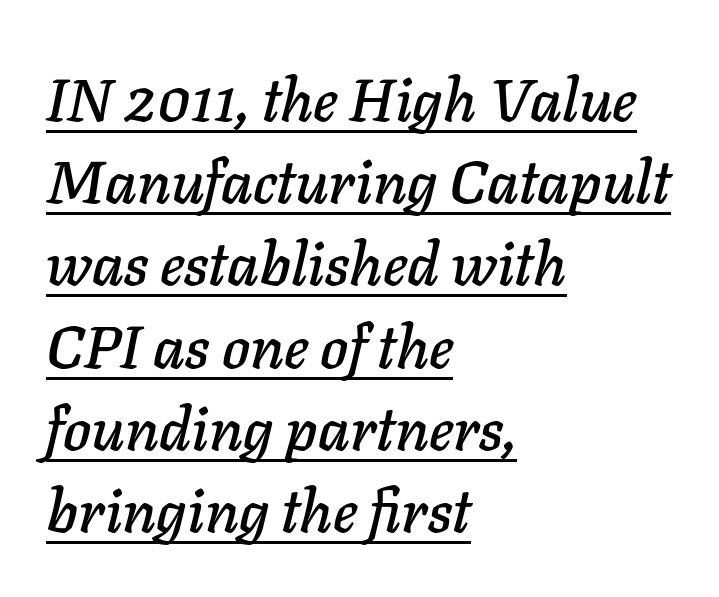
Q: Is the text italic (slanted)? A: Yes, it leans right by about 11 degrees.
Q: Is the text underlined? A: Yes.
Q: How is the paragraph aligned? A: Left-aligned.
Q: Is the spacing between letters normal or unusually wide? A: Normal.
Q: Is the spacing between lines tight, normal or loose? A: Normal.
Q: Width (condensed, normal, or wide)? A: Normal.
Q: Stroke contrast? A: Low.
Q: x-height? A: Medium.
Q: Monospaced? A: No.
